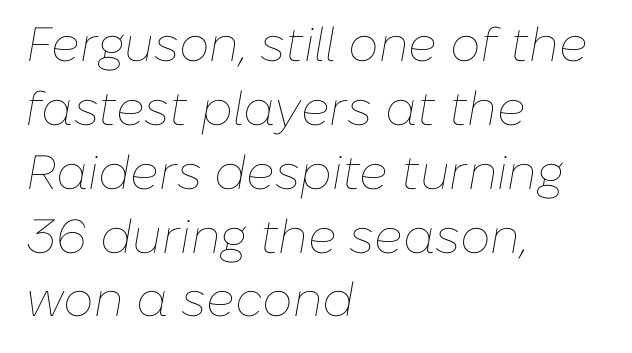
{"italic": "yes", "lean": "right", "slant_degrees": 10, "bold": "no", "weight": "thin", "width": "normal", "stroke_contrast": "low", "x_height": "medium", "monospaced": "no", "underline": "no", "align": "left", "line_spacing": "normal", "line_spacing_ratio": 1.33, "letter_spacing": "normal", "letter_spacing_em": 0.0, "glyph_px": 48}
